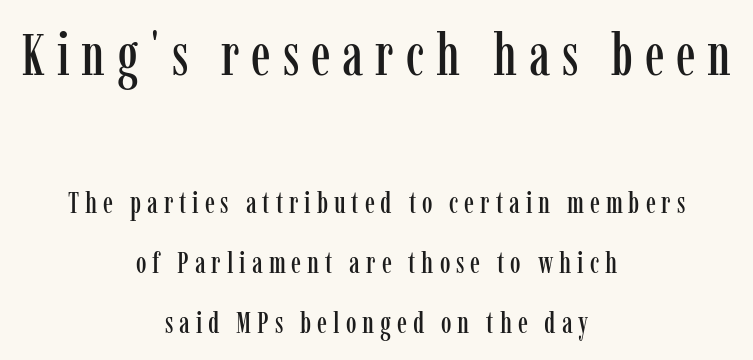
Students, observe: this is what heavily led, spacious text looks like. Typesetter's note — upper block bumped up in size, lower block left smaller. Italic? Not at all — the glyphs are vertical. Compared with a flush-left layout, this one balances lines on the center instead. Unlike a clean sans, this face finishes its strokes with serifs.
